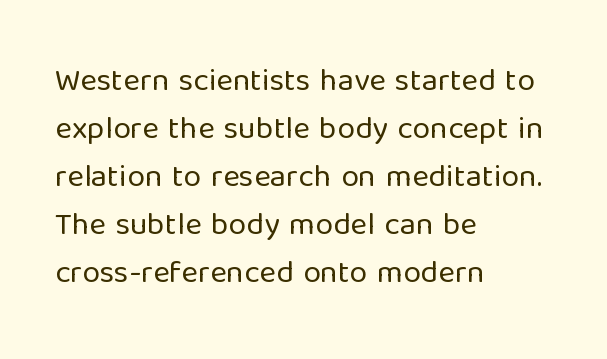
Each letter keeps its own natural width here, so spacing adapts to shape. Italic? Not at all — the glyphs are vertical. Regular leading. No extra ink here — the face is not bold. The compositor pushed each line to the left boundary.
